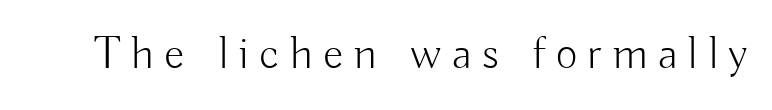
{"serif": "no", "italic": "no", "bold": "no", "weight": "light", "width": "normal", "stroke_contrast": "low", "x_height": "small", "monospaced": "no", "underline": "no", "letter_spacing": "wide", "letter_spacing_em": 0.22, "glyph_px": 47}
